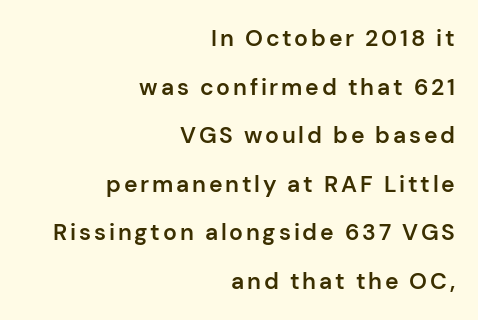
Teacher's note: observe the even right margin — that is flush-right alignment. Interline gaps are noticeably wide in this sample. This rendering features lettering with no underline. Does the lettering tilt? It doesn't — this is upright. A semibold gives these letters moderate extra thickness, short of bold.
